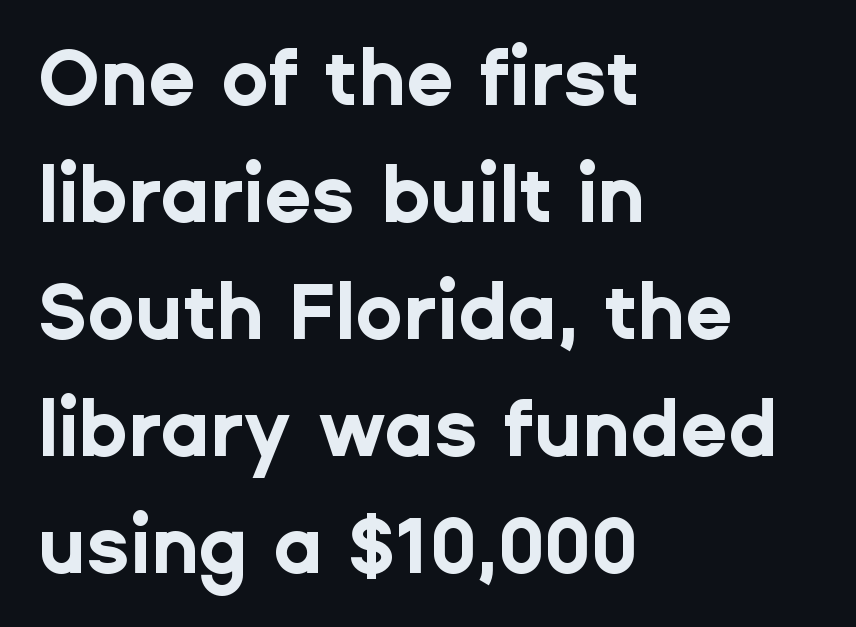
The image shows 78 px bold sans-serif type, upright; set left-aligned, normal line spacing (1.5x), normal letter spacing, not underlined; low stroke contrast and a medium x-height.
